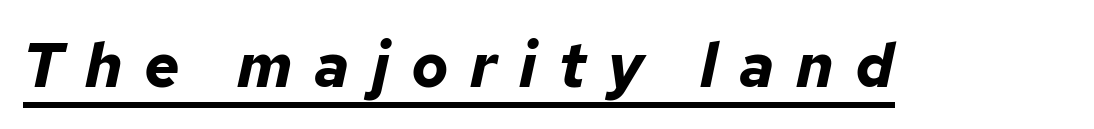
Q: Is the text bold? A: Yes.
Q: Is the text italic (slanted)? A: Yes, it leans right by about 12 degrees.
Q: Is the text underlined? A: Yes.
Q: Is the spacing between letters normal or unusually wide? A: Unusually wide.
Q: Width (condensed, normal, or wide)? A: Normal.
Q: Stroke contrast? A: Low.
Q: x-height? A: Medium.
Q: Monospaced? A: No.
